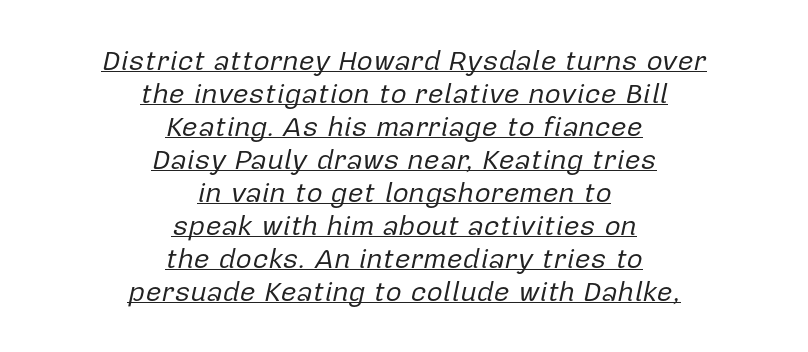
Emphasis-style slanted type is in use. Glyph-to-glyph distance matches everyday printed text. A centered setting, common on invitations and titles, is used for this passage. Quick note: underline on.
